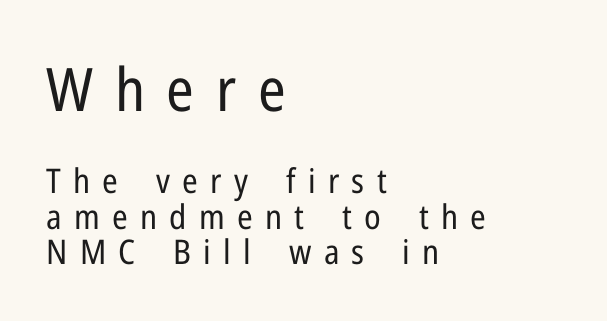
Q: Is the text bold? A: No.
Q: Is the text italic (slanted)? A: No, it is upright.
Q: Is the typeface a serif or a sans-serif typeface? A: Sans-serif.
Q: Is the text underlined? A: No.
Q: How is the paragraph aligned? A: Left-aligned.
Q: Is the spacing between letters normal or unusually wide? A: Unusually wide.
Q: Is the spacing between lines tight, normal or loose? A: Tight.
Q: Which block of text is set in a larger size, the first (top) or the second (bottom)? A: The first (top) one.
Q: Width (condensed, normal, or wide)? A: Condensed.
Q: Stroke contrast? A: Low.
Q: x-height? A: Medium.
Q: Monospaced? A: No.
